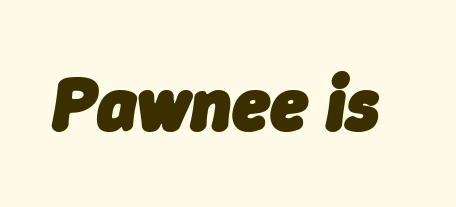
Q: Is the text bold? A: Yes.
Q: Is the text italic (slanted)? A: Yes, it leans right by about 9 degrees.
Q: Is the text underlined? A: No.
Q: Is the spacing between letters normal or unusually wide? A: Normal.
Q: Width (condensed, normal, or wide)? A: Normal.
Q: Stroke contrast? A: Low.
Q: x-height? A: Medium.
Q: Monospaced? A: No.
